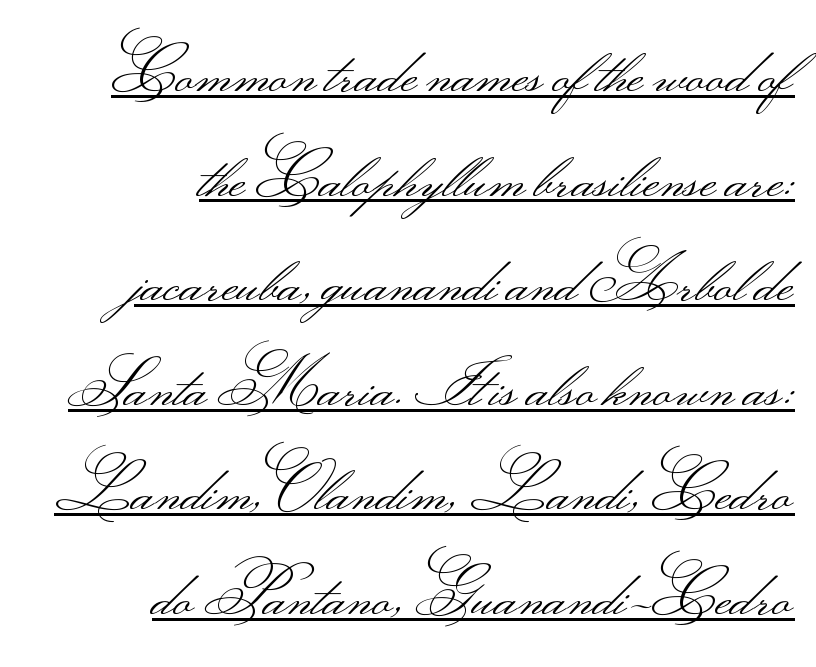
The rendering uses natural spacing where letterforms have individual widths. The glyphs in this specimen are sans serif. Each stroke keeps to a modest, everyday thickness or less. This sample carries an underscore along the baseline area.
